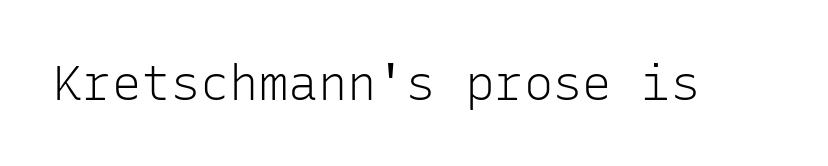
The image shows 49 px light sans-serif type, upright, monospaced; set normal letter spacing, not underlined; low stroke contrast and a medium x-height.
